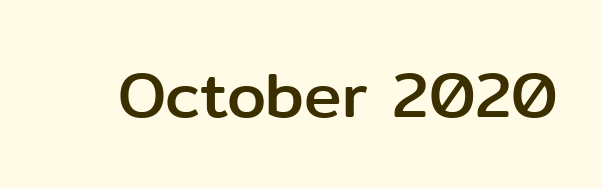
{"serif": "no", "italic": "no", "width": "normal", "stroke_contrast": "low", "x_height": "medium", "monospaced": "no", "underline": "no", "letter_spacing": "normal", "letter_spacing_em": 0.0, "glyph_px": 63}
